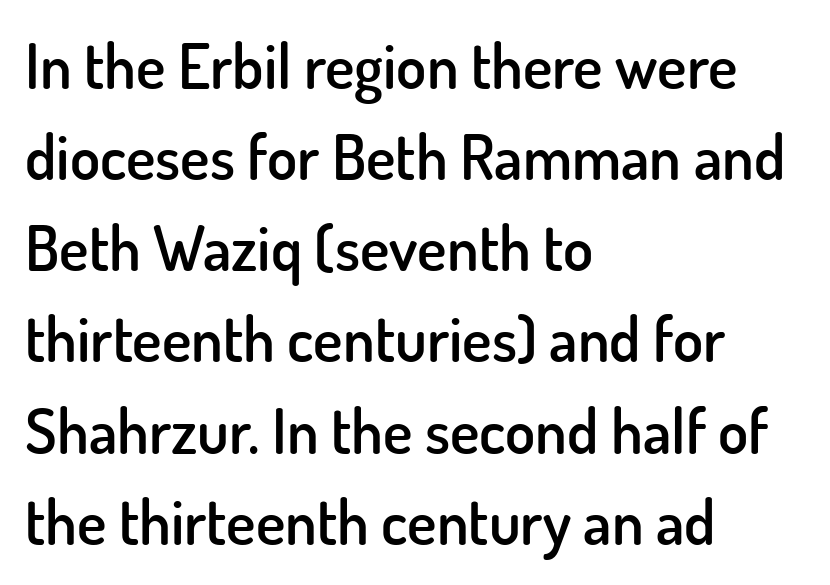
Q: Is the text bold? A: Semi-bold.
Q: Is the text italic (slanted)? A: No, it is upright.
Q: Is the typeface a serif or a sans-serif typeface? A: Sans-serif.
Q: Is the text underlined? A: No.
Q: How is the paragraph aligned? A: Left-aligned.
Q: Is the spacing between letters normal or unusually wide? A: Normal.
Q: Is the spacing between lines tight, normal or loose? A: Normal.
Q: Width (condensed, normal, or wide)? A: Normal.
Q: Stroke contrast? A: Low.
Q: x-height? A: Small.
Q: Monospaced? A: No.
